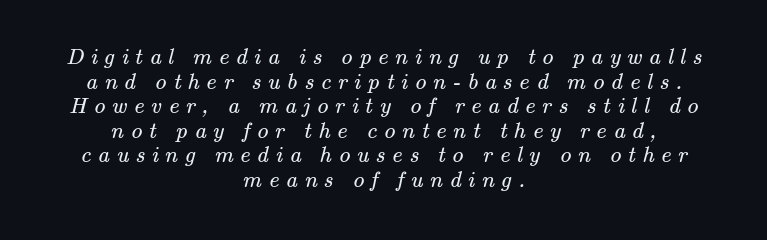
Q: Is the text bold? A: No.
Q: Is the text underlined? A: No.
Q: How is the paragraph aligned? A: Centered.
Q: Is the spacing between letters normal or unusually wide? A: Unusually wide.
Q: Is the spacing between lines tight, normal or loose? A: Tight.
